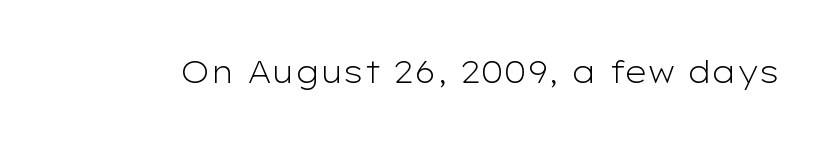
The letterforms sit shoulder to shoulder at normal distance. Posture: vertical. Has an underline been added? It has not. The passage shown is typed in a proportional face where columns would drift. A typesetter would label this face a sans. Stroke mass is kept to a normal reading level or below.
